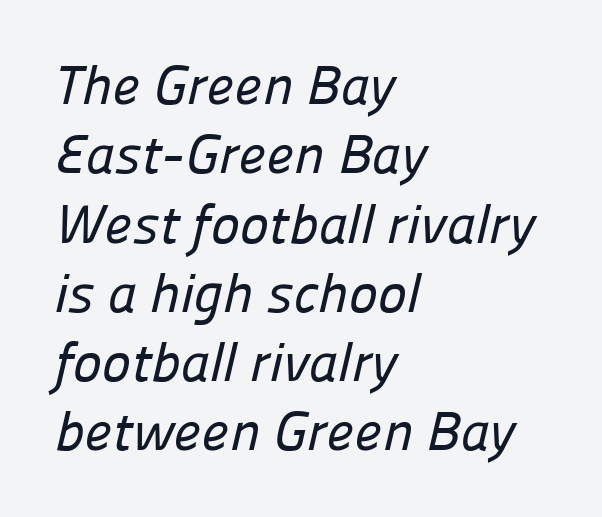
The image shows 55 px sans-serif type; set left-aligned, normal line spacing (1.26x), normal letter spacing, not underlined; low stroke contrast and a medium x-height.
